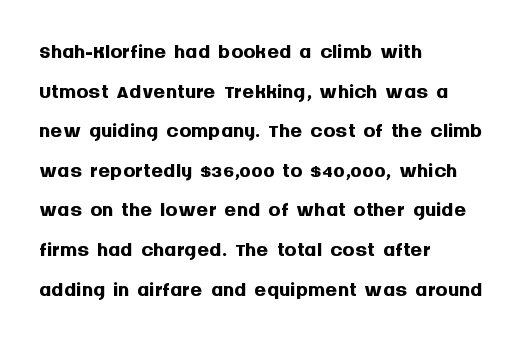
{"serif": "no", "italic": "no", "bold": "yes", "weight": "semibold", "width": "normal", "stroke_contrast": "medium", "x_height": "large", "monospaced": "no", "underline": "no", "align": "left", "line_spacing": "normal", "line_spacing_ratio": 1.32, "letter_spacing": "normal", "letter_spacing_em": 0.0, "glyph_px": 30}
